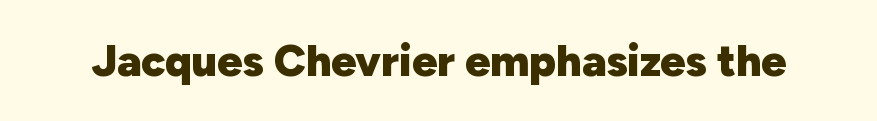
Do the letters lean? They stand straight. The gap between lines stays unmarked. Look at the stroke-to-counter ratio: heavy, a bold. This is sans-serif lettering, the kind often seen on screens and signage. The horizontal fit of the characters is conventional and even. A typesetter would call this proportional, since set widths differ per character.
